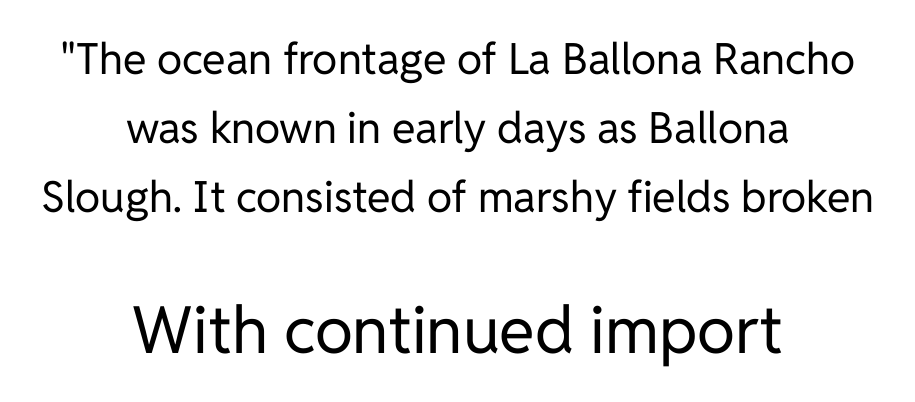
The image shows 65 px regular-weight sans-serif type, upright; set centered, normal line spacing (1.6x), normal letter spacing, not underlined; the second (bottom) block is 1.51x larger; low stroke contrast and a medium x-height.
